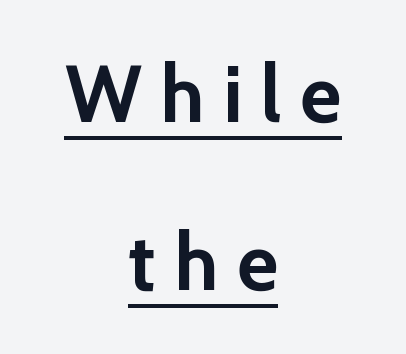
Proportional: the letters do not fall into vertical columns. The face used here appears with an underline applied. Quick note: interline space is abundant. Short note: letters widely spaced. The rendering shows plain stroke endings on the letterforms — a sans-serif design.
